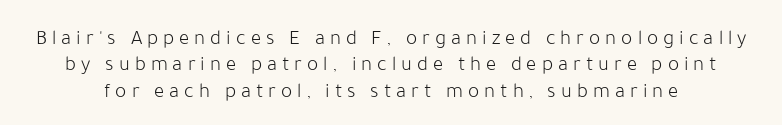
{"italic": "no", "bold": "no", "underline": "no", "line_spacing": "normal", "line_spacing_ratio": 1.26, "letter_spacing": "wide", "letter_spacing_em": 0.24, "glyph_px": 21}
